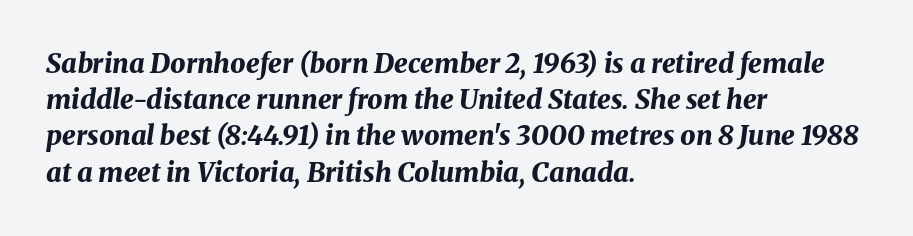
The image shows 27 px bold type, italic (leaning right); set left-aligned, normal line spacing (1.34x), normal letter spacing, not underlined.
